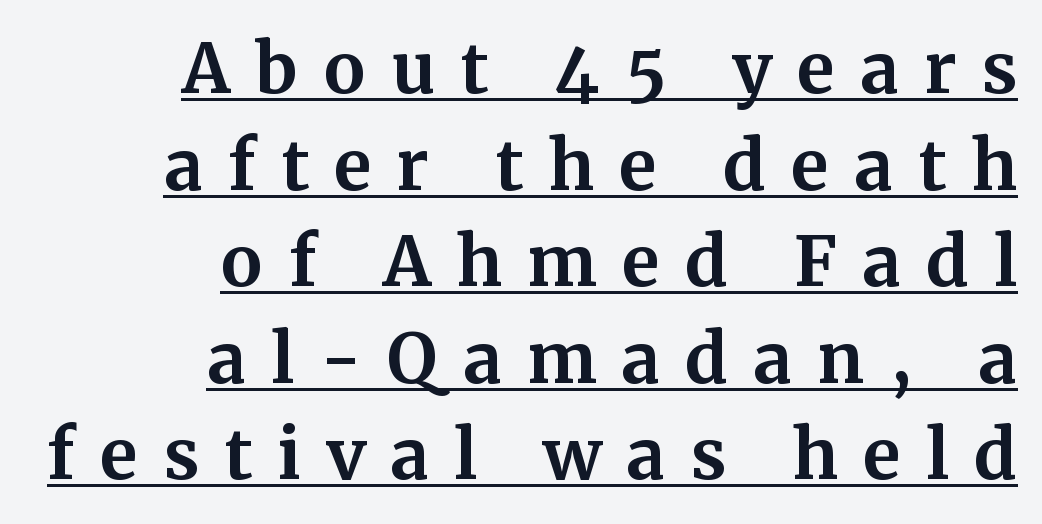
{"serif": "yes", "italic": "no", "bold": "yes", "weight": "bold", "width": "normal", "stroke_contrast": "medium", "x_height": "medium", "monospaced": "no", "underline": "yes", "align": "right", "line_spacing": "normal", "line_spacing_ratio": 1.4, "letter_spacing": "wide", "letter_spacing_em": 0.36, "glyph_px": 69}
